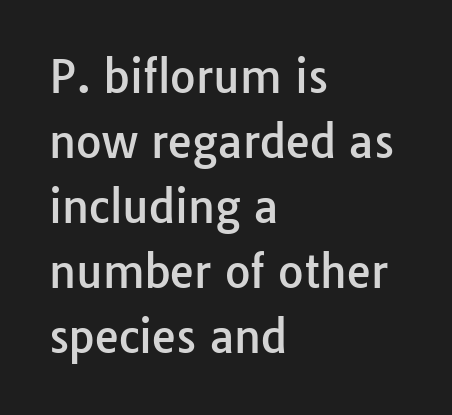
Q: Is the text italic (slanted)? A: No, it is upright.
Q: Is the typeface a serif or a sans-serif typeface? A: Sans-serif.
Q: Is the text underlined? A: No.
Q: How is the paragraph aligned? A: Left-aligned.
Q: Is the spacing between letters normal or unusually wide? A: Normal.
Q: Is the spacing between lines tight, normal or loose? A: Normal.
Q: Width (condensed, normal, or wide)? A: Normal.
Q: Stroke contrast? A: Low.
Q: x-height? A: Medium.
Q: Monospaced? A: No.
